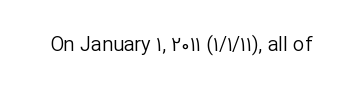
The image shows 20 px text type, upright; set normal letter spacing, not underlined.
